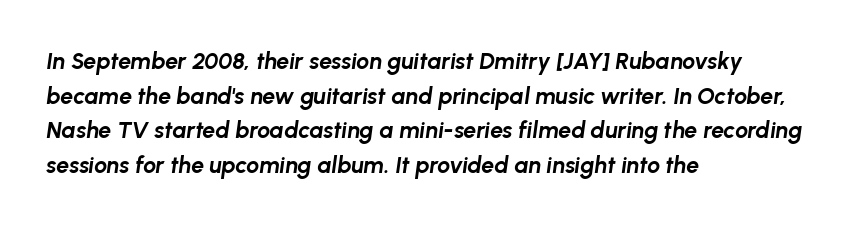
{"italic": "yes", "lean": "right", "slant_degrees": 8, "bold": "yes", "underline": "no", "align": "left", "line_spacing": "normal", "line_spacing_ratio": 1.51, "letter_spacing": "normal", "letter_spacing_em": 0.0, "glyph_px": 23}
